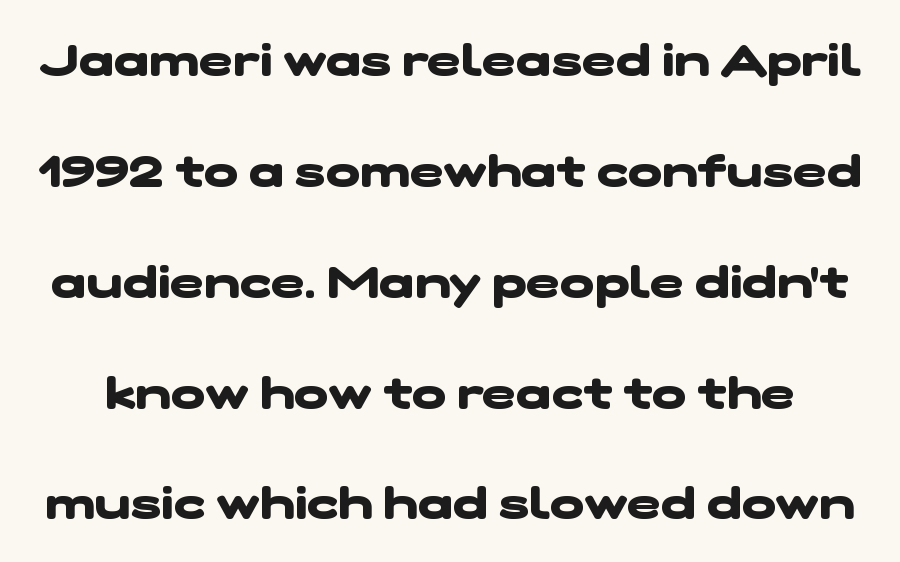
Students, note that the glyphs here touch the page at normal intervals. Check under the words: just untouched page. Strong, thick strokes mark this as bold type. Rows of type keep a wide berth in the vertical direction.
